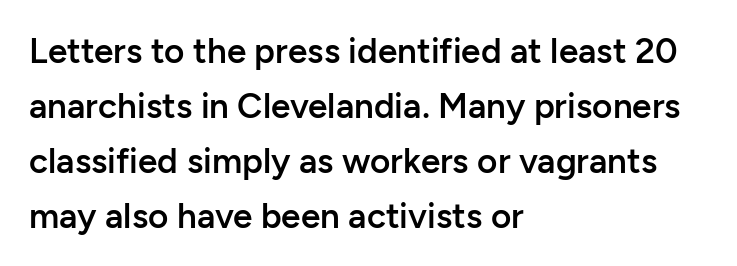
The image shows 35 px semibold sans-serif type, upright; set left-aligned, normal line spacing (1.57x), normal letter spacing, not underlined; low stroke contrast and a medium x-height.
